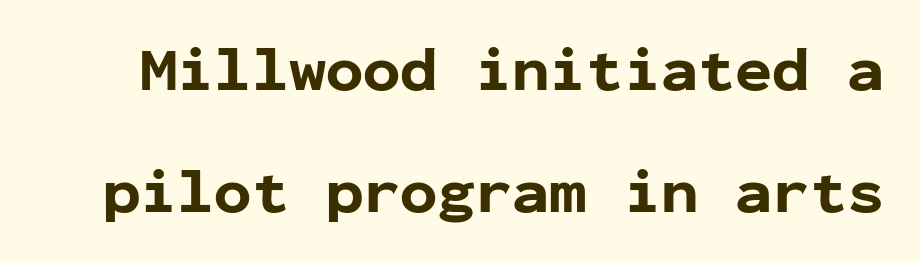
The line-height multiplier appears high, well above default. The type is set solid horizontally, with unmodified tracking. The passage shown is typed in a monospace face where columns stay perfectly aligned. Heavy, bold letterforms. Type without underlining.
